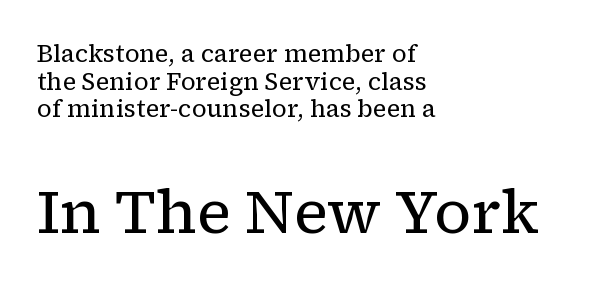
The image shows 61 px regular-weight serif type, upright; set left-aligned, tight line spacing (1.15x), normal letter spacing, not underlined; the second (bottom) block is 2.54x larger; low stroke contrast and a medium x-height.
